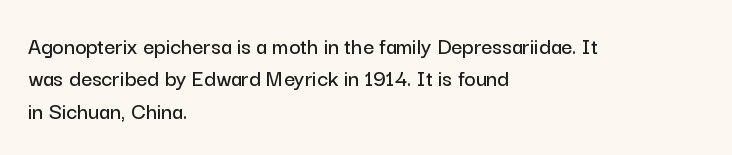
{"italic": "no", "underline": "no", "align": "left", "line_spacing": "normal", "line_spacing_ratio": 1.35, "letter_spacing": "normal", "letter_spacing_em": 0.0, "glyph_px": 24}
